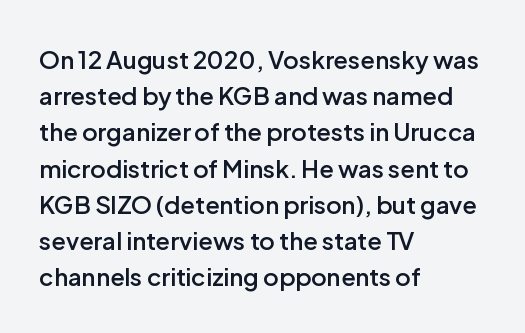
{"italic": "no", "bold": "semi", "underline": "no", "align": "left", "line_spacing": "normal", "line_spacing_ratio": 1.51, "letter_spacing": "normal", "letter_spacing_em": 0.0, "glyph_px": 24}
